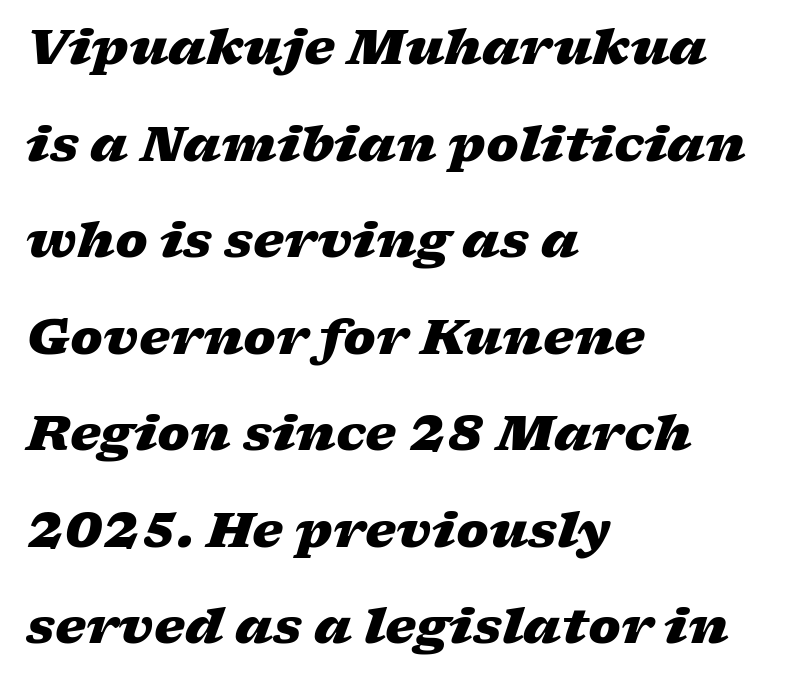
A typesetter would call this zero additional tracking. These lines are rendered in a variable-pitch font. You could fit nearly another row in the gap between these rows. Bare-footed words on every line. An italicized treatment has been applied to the whole sample.
